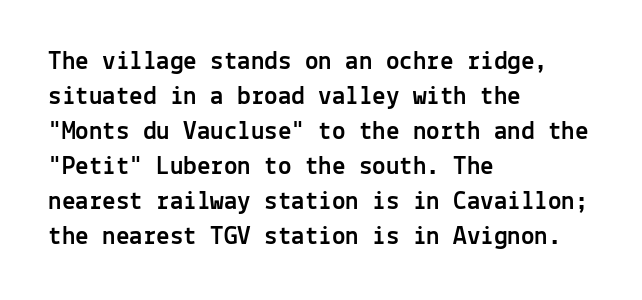
Q: Is the text italic (slanted)? A: No, it is upright.
Q: Is the text underlined? A: No.
Q: How is the paragraph aligned? A: Left-aligned.
Q: Is the spacing between letters normal or unusually wide? A: Normal.
Q: Is the spacing between lines tight, normal or loose? A: Normal.
